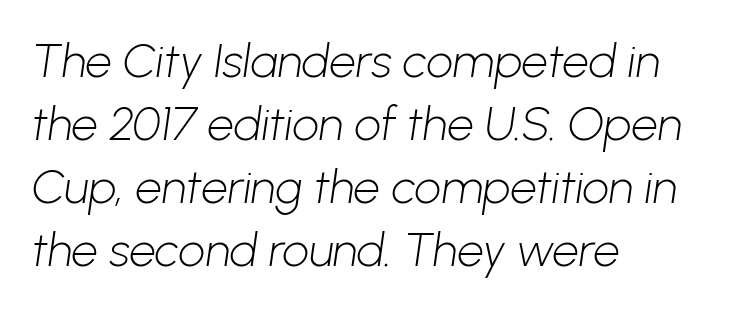
{"serif": "no", "bold": "no", "weight": "light", "width": "normal", "stroke_contrast": "low", "x_height": "medium", "monospaced": "no", "underline": "no", "align": "left", "line_spacing": "normal", "line_spacing_ratio": 1.34, "letter_spacing": "normal", "letter_spacing_em": 0.0, "glyph_px": 47}
